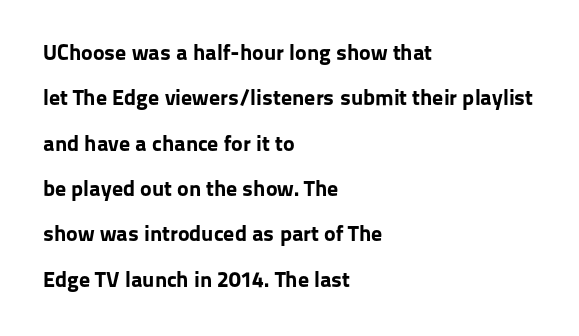
The image shows 22 px bold type, upright; set left-aligned, loose line spacing (2.06x), normal letter spacing, not underlined.
